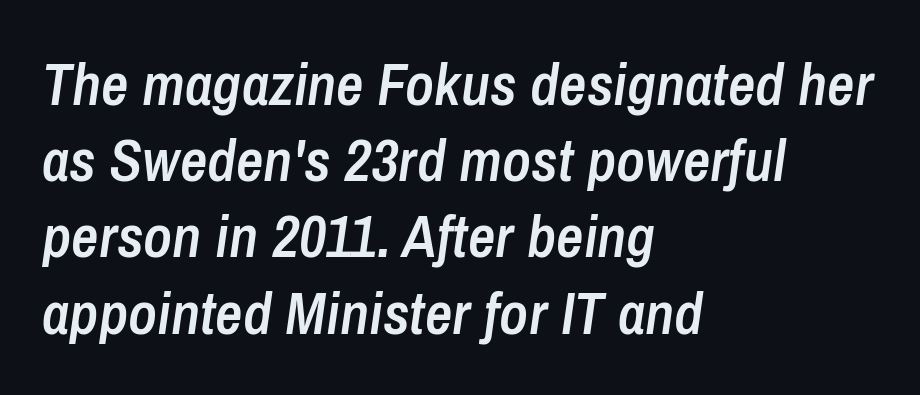
Q: Is the text bold? A: Semi-bold.
Q: Is the text italic (slanted)? A: Yes, it leans right by about 8 degrees.
Q: Is the text underlined? A: No.
Q: How is the paragraph aligned? A: Left-aligned.
Q: Is the spacing between letters normal or unusually wide? A: Normal.
Q: Is the spacing between lines tight, normal or loose? A: Normal.
Q: Width (condensed, normal, or wide)? A: Condensed.
Q: Stroke contrast? A: Low.
Q: x-height? A: Medium.
Q: Monospaced? A: No.
